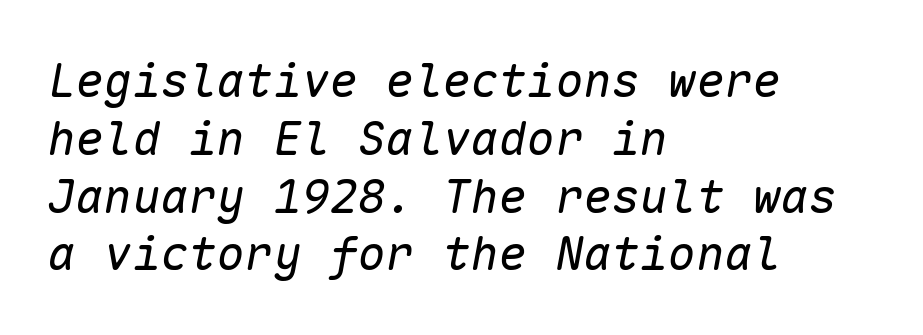
{"italic": "yes", "lean": "right", "slant_degrees": 10, "bold": "no", "weight": "regular", "width": "normal", "stroke_contrast": "low", "x_height": "medium", "monospaced": "yes", "underline": "no", "align": "left", "line_spacing_ratio": 1.23, "letter_spacing": "normal", "letter_spacing_em": 0.0, "glyph_px": 47}
